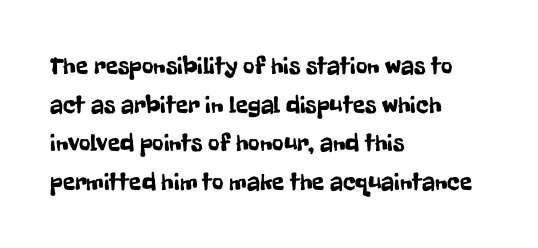
Q: Is the text italic (slanted)? A: No, it is upright.
Q: Is the text underlined? A: No.
Q: How is the paragraph aligned? A: Left-aligned.
Q: Is the spacing between letters normal or unusually wide? A: Normal.
Q: Is the spacing between lines tight, normal or loose? A: Normal.
